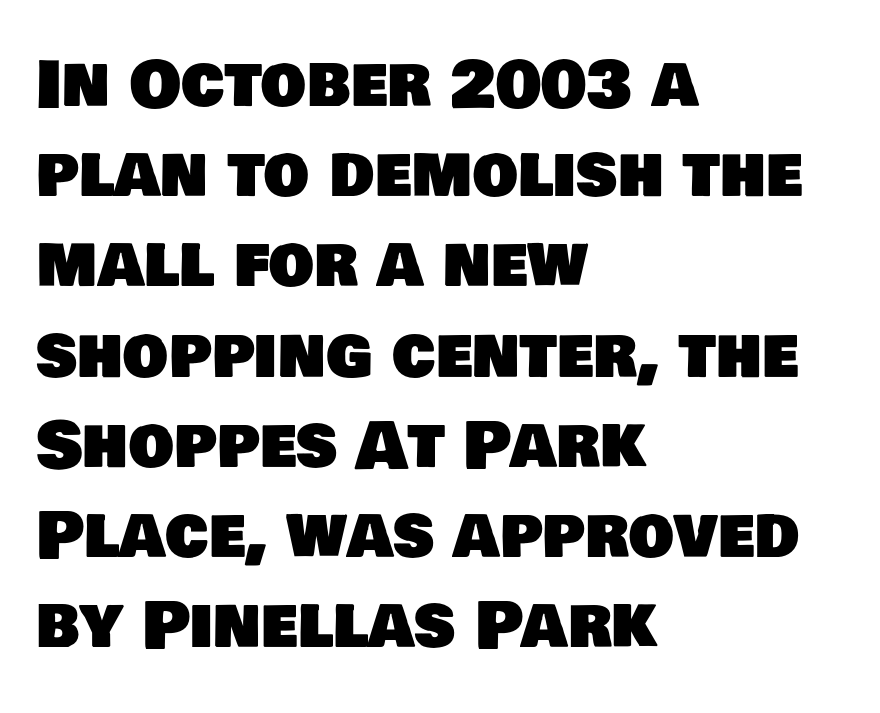
Q: Is the typeface a serif or a sans-serif typeface? A: Sans-serif.
Q: Is the text underlined? A: No.
Q: How is the paragraph aligned? A: Left-aligned.
Q: Is the spacing between letters normal or unusually wide? A: Normal.
Q: Is the spacing between lines tight, normal or loose? A: Normal.
Q: Width (condensed, normal, or wide)? A: Normal.
Q: Stroke contrast? A: Low.
Q: x-height? A: Large.
Q: Monospaced? A: No.
